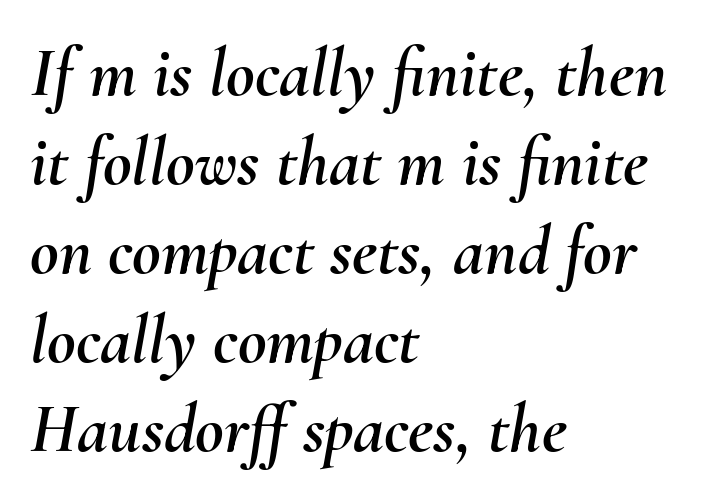
A student would call this left alignment; a typographer would say flush left, rag right. Character widths vary here, with narrow letters taking less room than wide ones. The glyphs are unaccompanied by any horizontal stroke below them. The space between consecutive lines is moderate.
